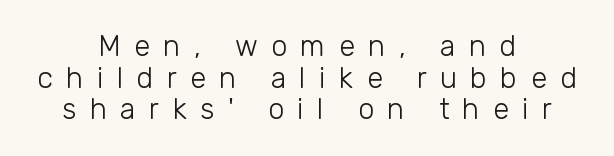
The face looks like a standard text weight, possibly lighter. The face used here is a sans, in the tradition of grotesques and geometrics. Every row of glyphs is offset so its center matches the block's center. Proportional: the letters do not fall into vertical columns. These lines huddle together more closely than default settings would place them. When letters stand straight like this, we call the style roman or upright.
